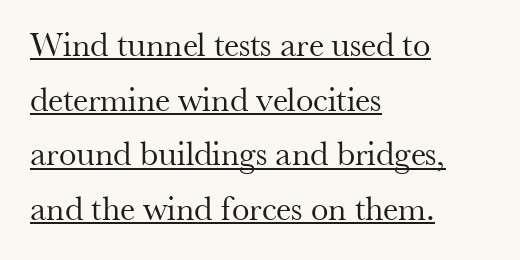
{"serif": "yes", "italic": "no", "bold": "no", "weight": "regular", "width": "normal", "stroke_contrast": "medium", "x_height": "small", "monospaced": "no", "underline": "yes", "align": "left", "line_spacing": "normal", "line_spacing_ratio": 1.56, "letter_spacing": "normal", "letter_spacing_em": 0.0, "glyph_px": 35}
